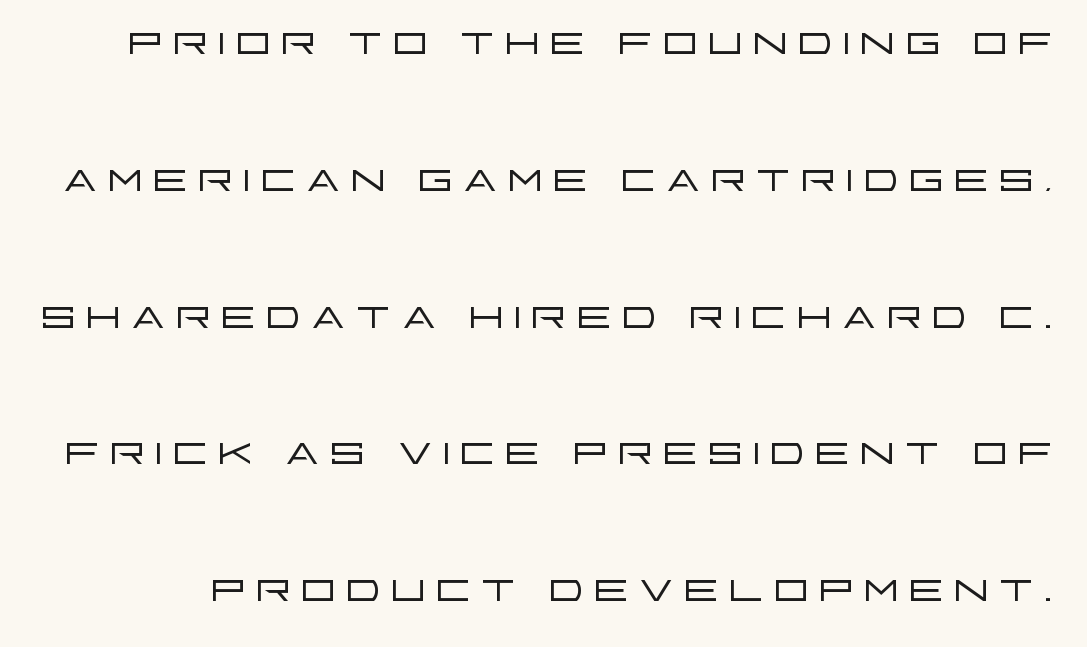
The image shows 57 px light, wide sans-serif type, upright; set loose line spacing (2.4x), not underlined; low stroke contrast and a large x-height.
